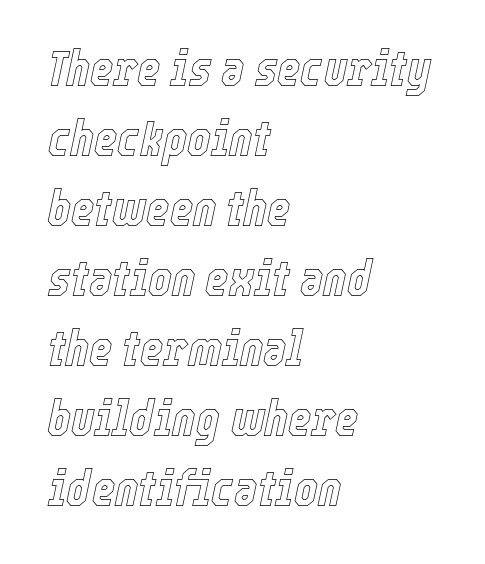
{"italic": "yes", "lean": "right", "slant_degrees": 12, "width": "condensed", "x_height": "medium", "monospaced": "no", "underline": "no", "align": "left", "line_spacing": "normal", "line_spacing_ratio": 1.4, "letter_spacing": "normal", "letter_spacing_em": 0.0, "glyph_px": 50}
